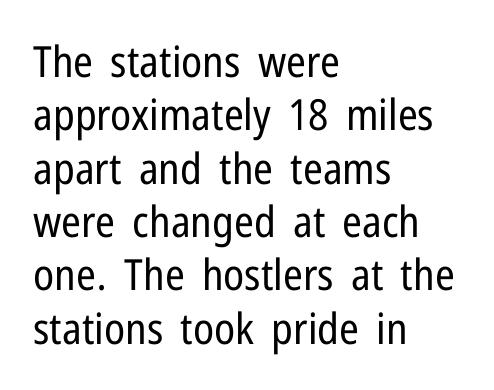
The image shows 43 px regular-weight, condensed sans-serif type, upright; set left-aligned, line spacing 1.24x, normal letter spacing, not underlined; low stroke contrast and a medium x-height.
